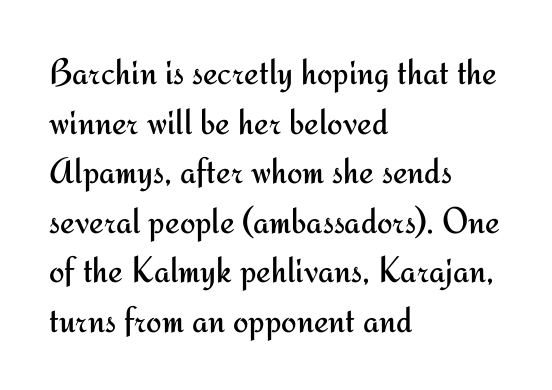
Q: Is the text bold? A: No.
Q: Is the text italic (slanted)? A: No, it is upright.
Q: Is the typeface a serif or a sans-serif typeface? A: Sans-serif.
Q: Is the text underlined? A: No.
Q: How is the paragraph aligned? A: Left-aligned.
Q: Is the spacing between letters normal or unusually wide? A: Normal.
Q: Is the spacing between lines tight, normal or loose? A: Normal.
Q: Width (condensed, normal, or wide)? A: Normal.
Q: Stroke contrast? A: Medium.
Q: x-height? A: Small.
Q: Monospaced? A: No.
